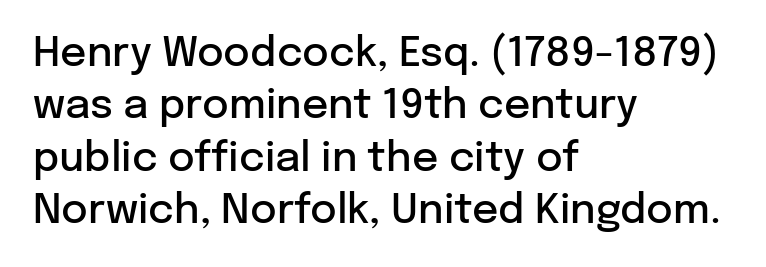
{"serif": "no", "italic": "no", "bold": "semi", "weight": "semibold", "width": "normal", "stroke_contrast": "low", "x_height": "medium", "monospaced": "no", "underline": "no", "align": "left", "line_spacing": "normal", "line_spacing_ratio": 1.28, "letter_spacing": "normal", "letter_spacing_em": 0.0, "glyph_px": 41}
